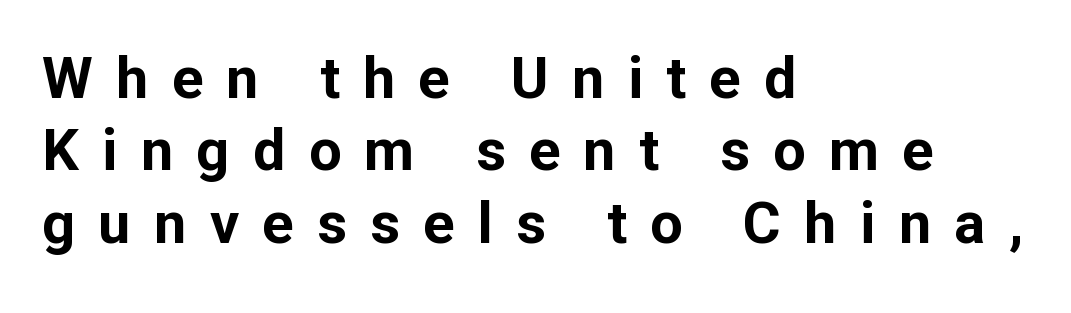
{"serif": "no", "italic": "no", "bold": "yes", "weight": "bold", "width": "normal", "stroke_contrast": "low", "x_height": "medium", "monospaced": "no", "underline": "no", "align": "left", "line_spacing": "normal", "line_spacing_ratio": 1.25, "letter_spacing": "wide", "letter_spacing_em": 0.4, "glyph_px": 58}
